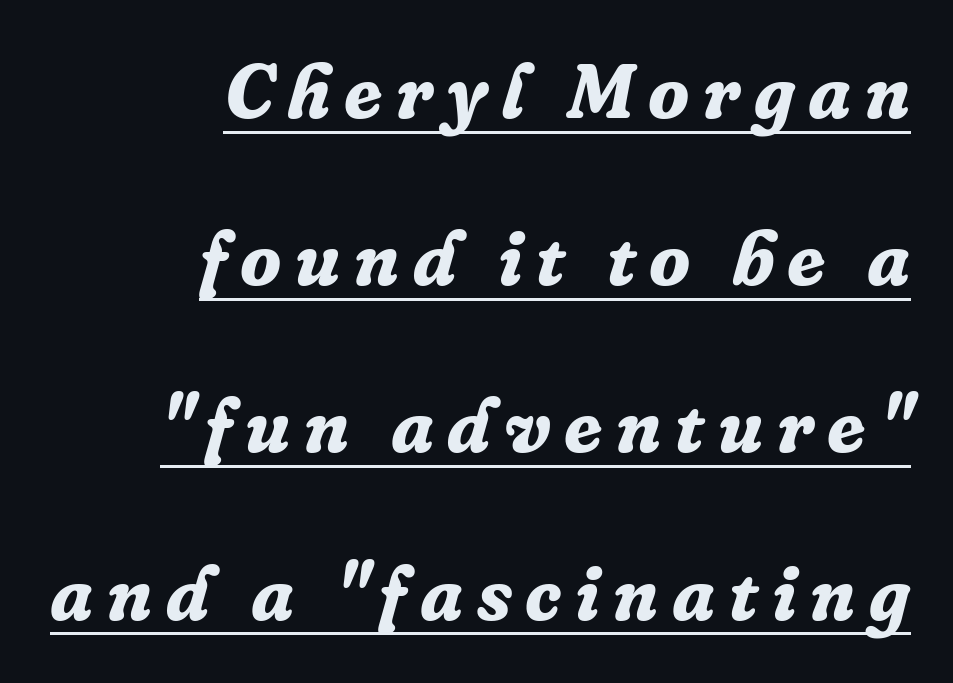
Q: Is the text bold? A: Yes.
Q: Is the text italic (slanted)? A: Yes, it leans right by about 16 degrees.
Q: Is the typeface a serif or a sans-serif typeface? A: Serif.
Q: Is the text underlined? A: Yes.
Q: How is the paragraph aligned? A: Right-aligned.
Q: Is the spacing between lines tight, normal or loose? A: Loose.
Q: Width (condensed, normal, or wide)? A: Normal.
Q: Stroke contrast? A: Low.
Q: x-height? A: Medium.
Q: Monospaced? A: No.
